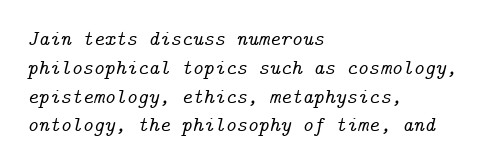
Q: Is the text italic (slanted)? A: Yes, it leans right by about 14 degrees.
Q: Is the text underlined? A: No.
Q: How is the paragraph aligned? A: Left-aligned.
Q: Is the spacing between letters normal or unusually wide? A: Normal.
Q: Is the spacing between lines tight, normal or loose? A: Normal.
